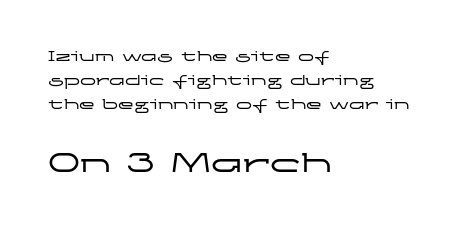
Q: Is the text italic (slanted)? A: No, it is upright.
Q: Is the typeface a serif or a sans-serif typeface? A: Sans-serif.
Q: Is the text underlined? A: No.
Q: How is the paragraph aligned? A: Left-aligned.
Q: Is the spacing between letters normal or unusually wide? A: Normal.
Q: Is the spacing between lines tight, normal or loose? A: Normal.
Q: Which block of text is set in a larger size, the first (top) or the second (bottom)? A: The second (bottom) one.
Q: Width (condensed, normal, or wide)? A: Wide.
Q: Stroke contrast? A: Low.
Q: x-height? A: Medium.
Q: Monospaced? A: No.
